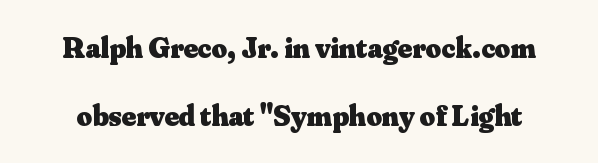
{"serif": "yes", "italic": "no", "bold": "yes", "weight": "heavy", "width": "normal", "stroke_contrast": "medium", "x_height": "small", "monospaced": "no", "underline": "no", "line_spacing": "loose", "line_spacing_ratio": 2.27, "letter_spacing": "normal", "letter_spacing_em": 0.0, "glyph_px": 30}
